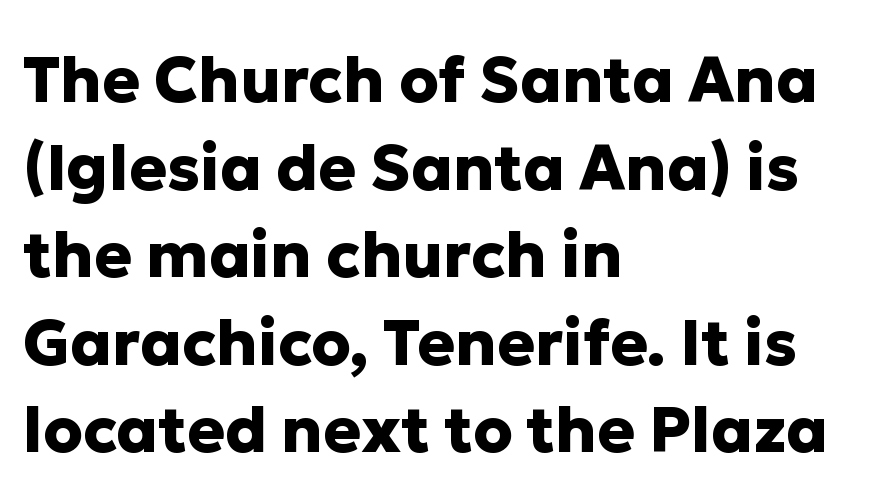
The image shows 63 px heavy sans-serif type, upright; set left-aligned, normal line spacing (1.39x), normal letter spacing, not underlined; low stroke contrast and a medium x-height.
